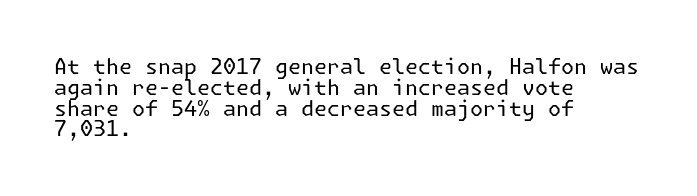
{"italic": "no", "bold": "no", "underline": "no", "align": "left", "line_spacing": "tight", "line_spacing_ratio": 0.99, "letter_spacing": "normal", "letter_spacing_em": 0.0, "glyph_px": 21}
